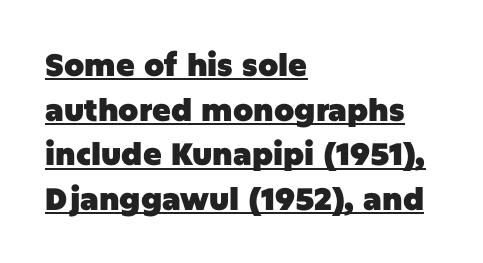
The image shows 31 px heavy sans-serif type, upright; set left-aligned, normal line spacing (1.44x), normal letter spacing, underlined; low stroke contrast and a large x-height.
